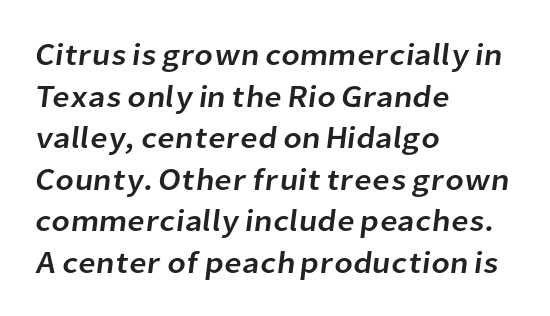
Q: Is the typeface a serif or a sans-serif typeface? A: Sans-serif.
Q: Is the text underlined? A: No.
Q: How is the paragraph aligned? A: Left-aligned.
Q: Is the spacing between letters normal or unusually wide? A: Normal.
Q: Is the spacing between lines tight, normal or loose? A: Normal.
Q: Width (condensed, normal, or wide)? A: Normal.
Q: Stroke contrast? A: Low.
Q: x-height? A: Medium.
Q: Monospaced? A: No.
